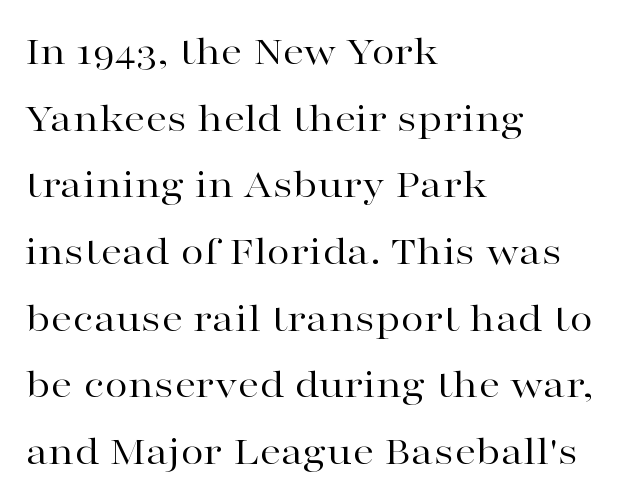
Q: Is the text bold? A: No.
Q: Is the text italic (slanted)? A: No, it is upright.
Q: Is the typeface a serif or a sans-serif typeface? A: Serif.
Q: Is the text underlined? A: No.
Q: How is the paragraph aligned? A: Left-aligned.
Q: Is the spacing between letters normal or unusually wide? A: Normal.
Q: Is the spacing between lines tight, normal or loose? A: Normal.
Q: Width (condensed, normal, or wide)? A: Wide.
Q: Stroke contrast? A: High.
Q: x-height? A: Medium.
Q: Monospaced? A: No.
